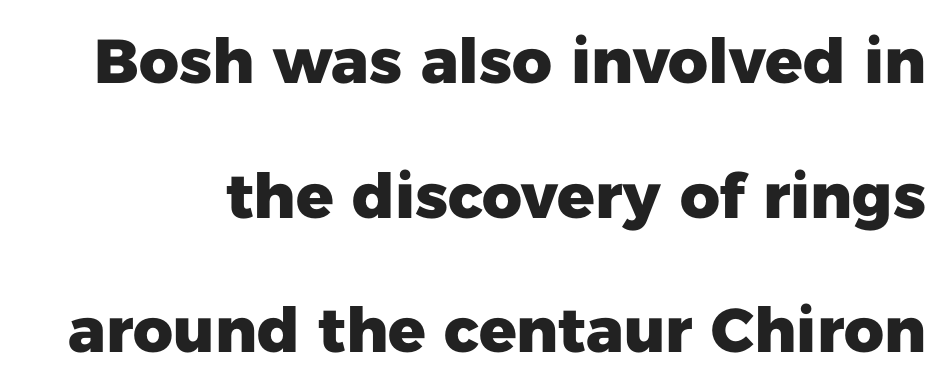
The specimen omits any rule beneath the text block's lines. Nothing sits at the stroke ends, so this counts as sans-serif. The lettering stays uniformly vertical, giving the passage a roman look. The face used here is proportionally spaced, like ordinary book or web type. The passage shown stacks its lines with a broad gap.
